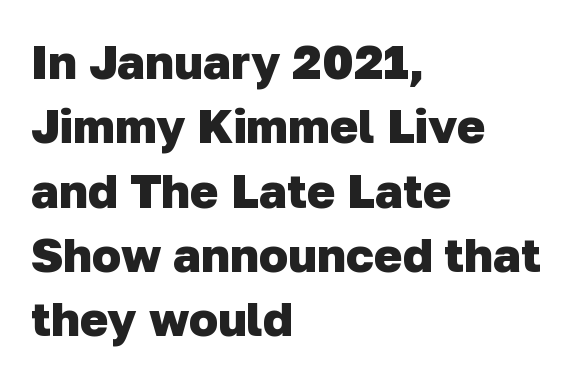
The image shows 48 px heavy sans-serif type; set left-aligned, normal line spacing (1.34x), normal letter spacing, not underlined; low stroke contrast and a medium x-height.
